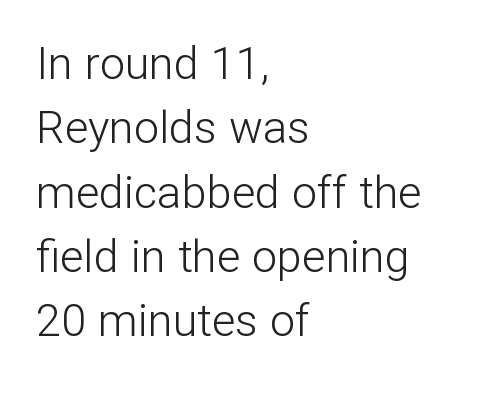
The leading is moderate, giving the passage an even texture. Short and long lines alike share a common starting point at left. Each letter's strokes conclude bluntly, with no projecting serifs. The specimen reads as upright at a glance.
